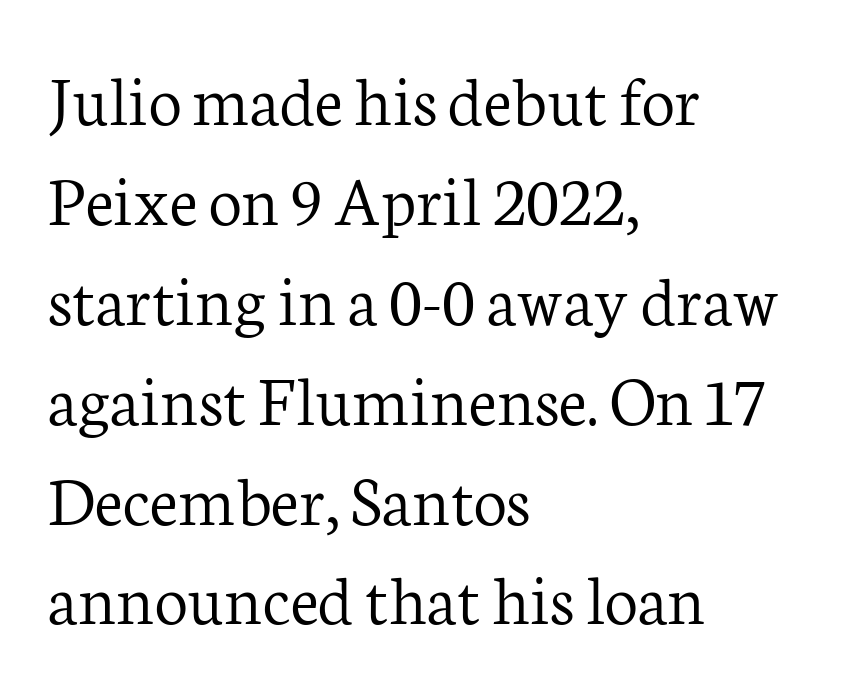
Q: Is the text bold? A: No.
Q: Is the text italic (slanted)? A: No, it is upright.
Q: Is the typeface a serif or a sans-serif typeface? A: Serif.
Q: Is the text underlined? A: No.
Q: How is the paragraph aligned? A: Left-aligned.
Q: Is the spacing between letters normal or unusually wide? A: Normal.
Q: Is the spacing between lines tight, normal or loose? A: Normal.
Q: Width (condensed, normal, or wide)? A: Normal.
Q: Stroke contrast? A: Low.
Q: x-height? A: Medium.
Q: Monospaced? A: No.
